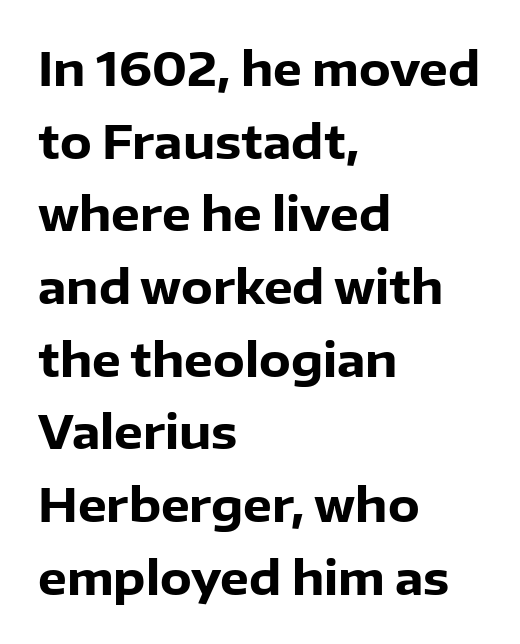
Q: Is the text bold? A: Yes.
Q: Is the text italic (slanted)? A: No, it is upright.
Q: Is the typeface a serif or a sans-serif typeface? A: Sans-serif.
Q: Is the text underlined? A: No.
Q: How is the paragraph aligned? A: Left-aligned.
Q: Is the spacing between letters normal or unusually wide? A: Normal.
Q: Is the spacing between lines tight, normal or loose? A: Normal.
Q: Width (condensed, normal, or wide)? A: Normal.
Q: Stroke contrast? A: Low.
Q: x-height? A: Medium.
Q: Monospaced? A: No.
